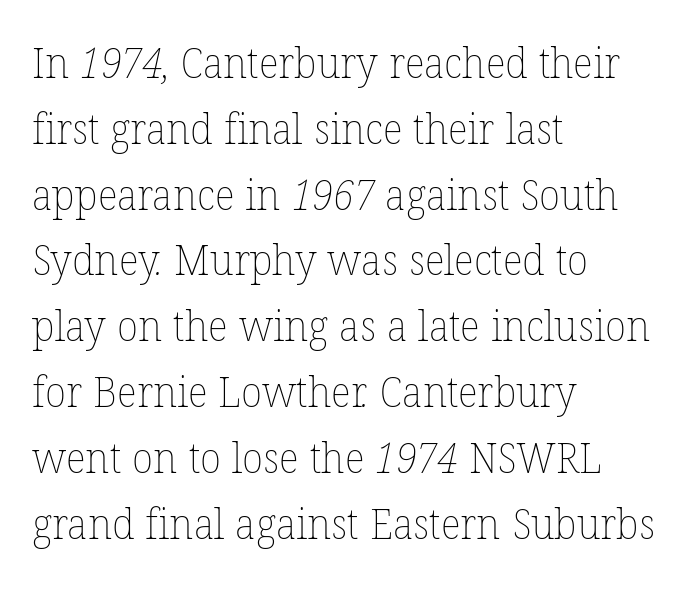
{"bold": "no", "weight": "thin", "width": "normal", "stroke_contrast": "low", "x_height": "medium", "monospaced": "no", "underline": "no", "align": "left", "line_spacing": "normal", "line_spacing_ratio": 1.53, "letter_spacing": "normal", "letter_spacing_em": 0.0, "glyph_px": 43}
